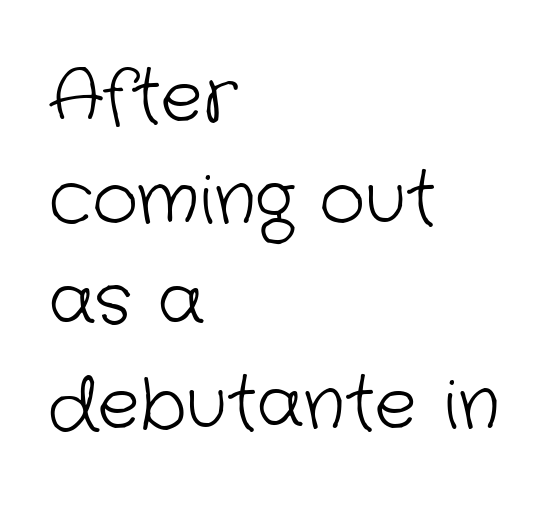
The image shows 70 px light sans-serif type; set left-aligned, normal line spacing (1.46x), normal letter spacing, not underlined; low stroke contrast and a medium x-height.
